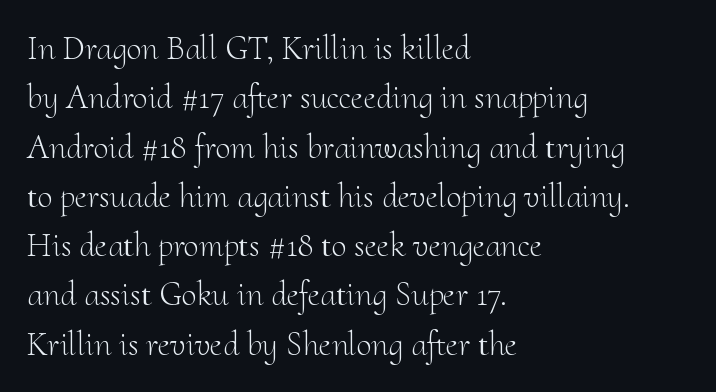
{"serif": "yes", "italic": "no", "bold": "no", "weight": "light", "width": "normal", "stroke_contrast": "medium", "x_height": "small", "monospaced": "no", "underline": "no", "align": "left", "line_spacing": "normal", "line_spacing_ratio": 1.45, "letter_spacing": "normal", "letter_spacing_em": 0.0, "glyph_px": 34}
